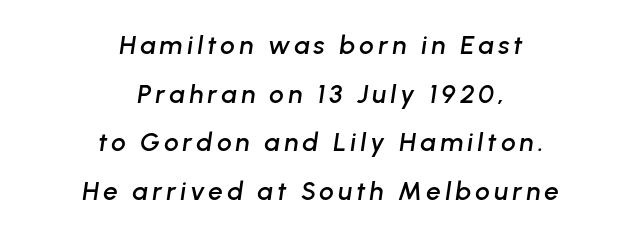
The image shows 26 px text type, italic (leaning right); set centered, line spacing 1.87x, not underlined.
